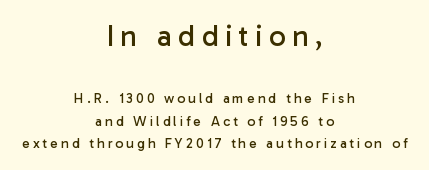
Are there feet on the stems? There aren't — it's a sans. How would I describe the line gaps? Plain and ordinary. The upper block of text is set noticeably larger than the block beneath it. The letterforms stand isolated, each surrounded by extra space. A typesetter would call this proportional, since set widths differ per character. Centered paragraph, ragged on both sides.
